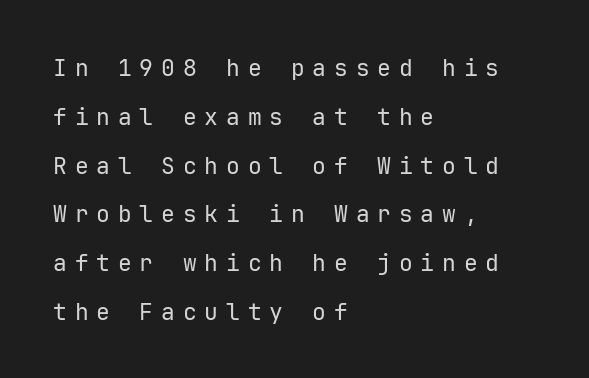
{"italic": "no", "bold": "no", "underline": "no", "align": "left", "line_spacing": "loose", "line_spacing_ratio": 2.12, "letter_spacing": "wide", "letter_spacing_em": 0.34, "glyph_px": 23}
